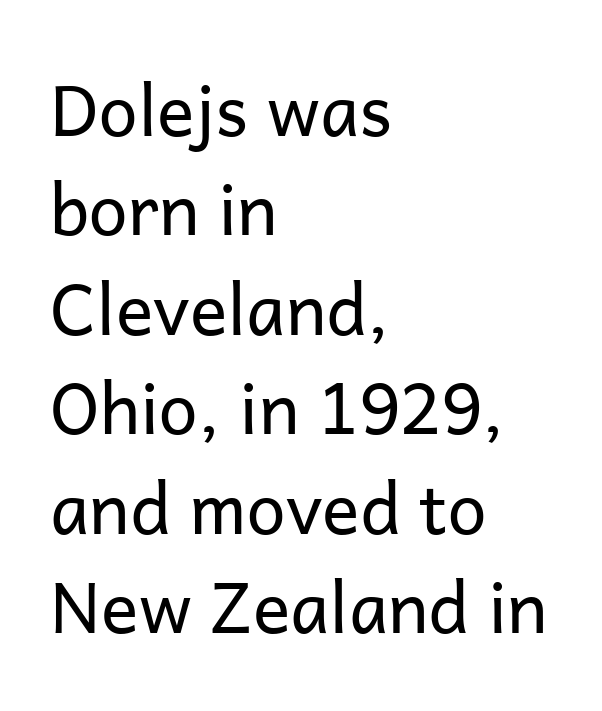
The image shows 70 px regular-weight sans-serif type, upright; set left-aligned, normal line spacing (1.42x), normal letter spacing, not underlined; low stroke contrast and a medium x-height.
